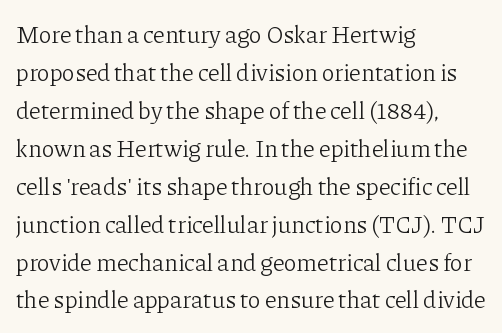
{"italic": "no", "bold": "no", "underline": "no", "align": "left", "line_spacing": "normal", "line_spacing_ratio": 1.58, "letter_spacing": "normal", "letter_spacing_em": 0.0, "glyph_px": 24}
